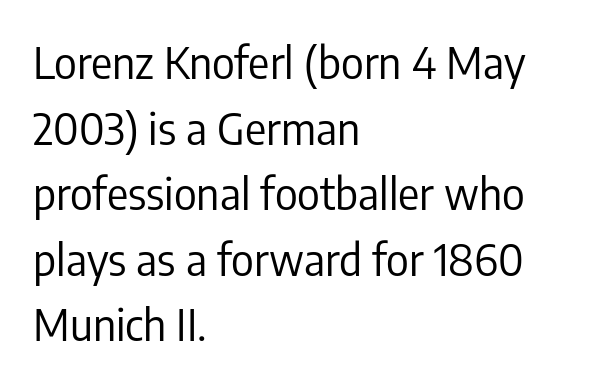
Q: Is the text bold? A: No.
Q: Is the text italic (slanted)? A: No, it is upright.
Q: Is the typeface a serif or a sans-serif typeface? A: Sans-serif.
Q: Is the text underlined? A: No.
Q: How is the paragraph aligned? A: Left-aligned.
Q: Is the spacing between letters normal or unusually wide? A: Normal.
Q: Is the spacing between lines tight, normal or loose? A: Normal.
Q: Width (condensed, normal, or wide)? A: Condensed.
Q: Stroke contrast? A: Low.
Q: x-height? A: Medium.
Q: Monospaced? A: No.
